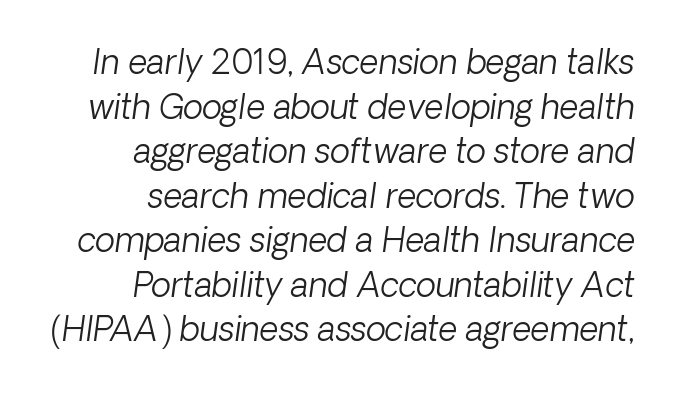
Are there feet on the stems? There aren't — it's a sans. Regular leading. Letters rest on an invisible, unmarked baseline. Do the characters align in a grid? No, the font is proportional.
